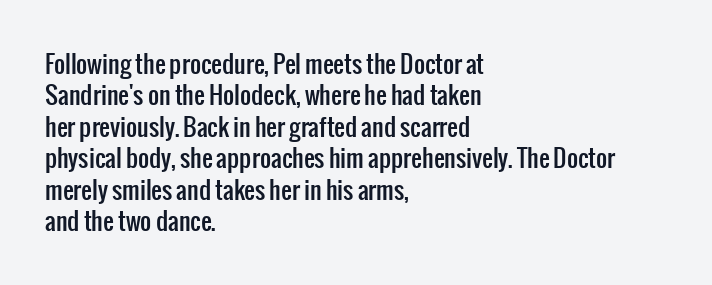
Here the glyphs are tracked normally, forming tight word shapes. Type without underlining. A roman cut, with each character standing at attention. A classic flush-left, rag-right setting is used for this passage.
